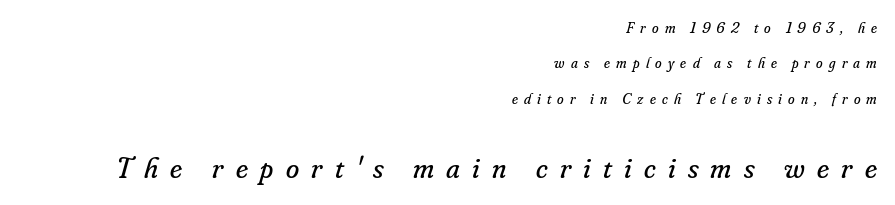
The image shows 30 px regular-weight serif type, italic (leaning right); set right-aligned, loose line spacing (2.36x), unusually wide letter spacing (+0.41 em), not underlined; the second (bottom) block is 2.0x larger; low stroke contrast and a small x-height.
